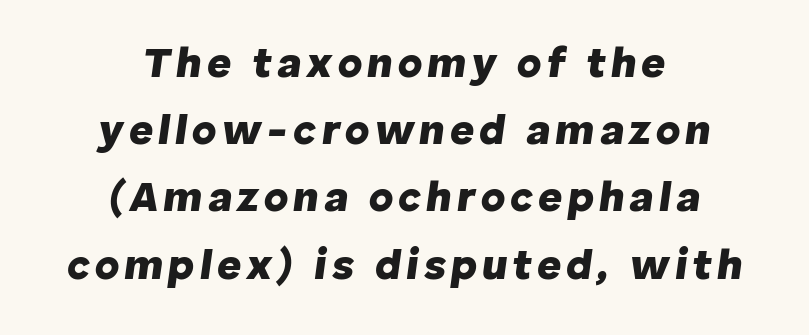
{"italic": "yes", "lean": "right", "slant_degrees": 8, "bold": "yes", "weight": "heavy", "width": "normal", "stroke_contrast": "low", "x_height": "medium", "monospaced": "no", "underline": "no", "align": "center", "line_spacing": "normal", "line_spacing_ratio": 1.6, "glyph_px": 42}
